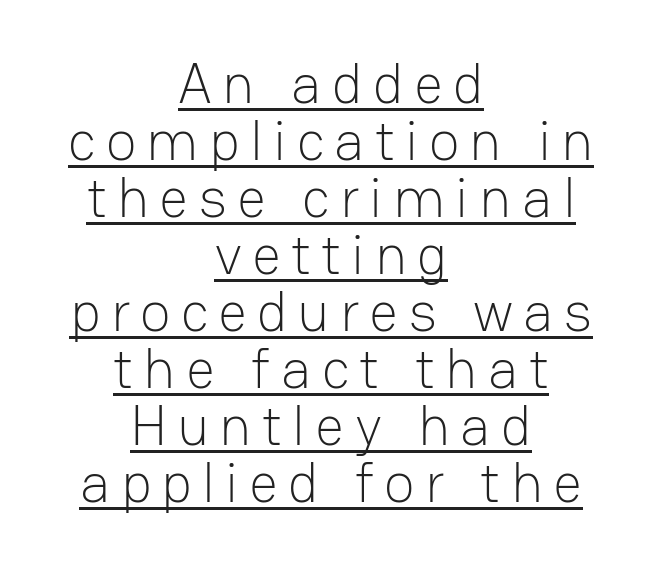
Q: Is the text bold? A: No.
Q: Is the text italic (slanted)? A: No, it is upright.
Q: Is the typeface a serif or a sans-serif typeface? A: Sans-serif.
Q: Is the text underlined? A: Yes.
Q: How is the paragraph aligned? A: Centered.
Q: Is the spacing between lines tight, normal or loose? A: Tight.
Q: Width (condensed, normal, or wide)? A: Normal.
Q: Stroke contrast? A: Low.
Q: x-height? A: Medium.
Q: Monospaced? A: No.
